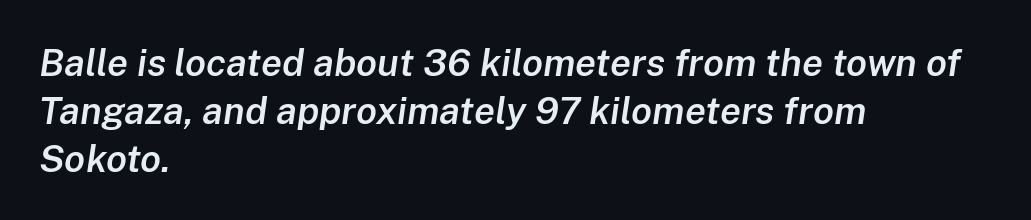
{"italic": "yes", "lean": "right", "slant_degrees": 8, "bold": "semi", "weight": "semibold", "width": "normal", "stroke_contrast": "low", "x_height": "medium", "monospaced": "no", "underline": "no", "align": "left", "line_spacing": "normal", "line_spacing_ratio": 1.26, "letter_spacing": "normal", "letter_spacing_em": 0.0, "glyph_px": 38}
